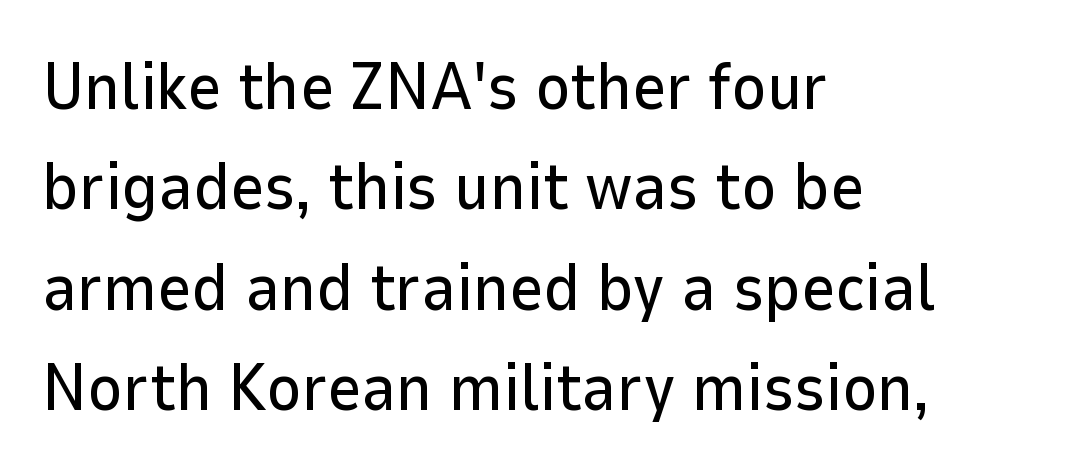
The image shows 66 px sans-serif type, upright; set left-aligned, normal line spacing (1.52x), normal letter spacing, not underlined; low stroke contrast and a medium x-height.
